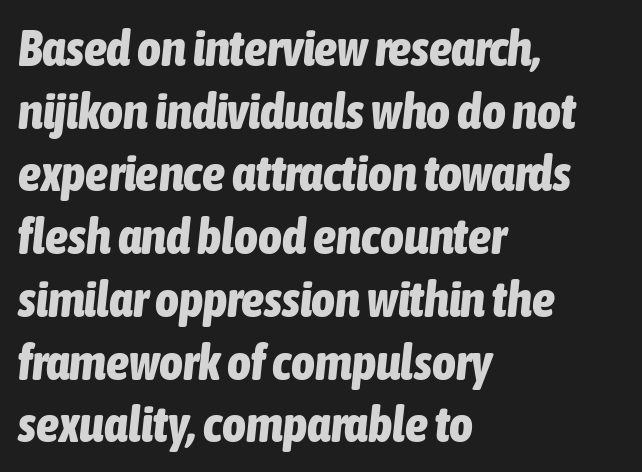
The image shows 51 px bold, condensed type, italic (leaning right); set left-aligned, line spacing 1.23x, normal letter spacing, not underlined; low stroke contrast and a medium x-height.
